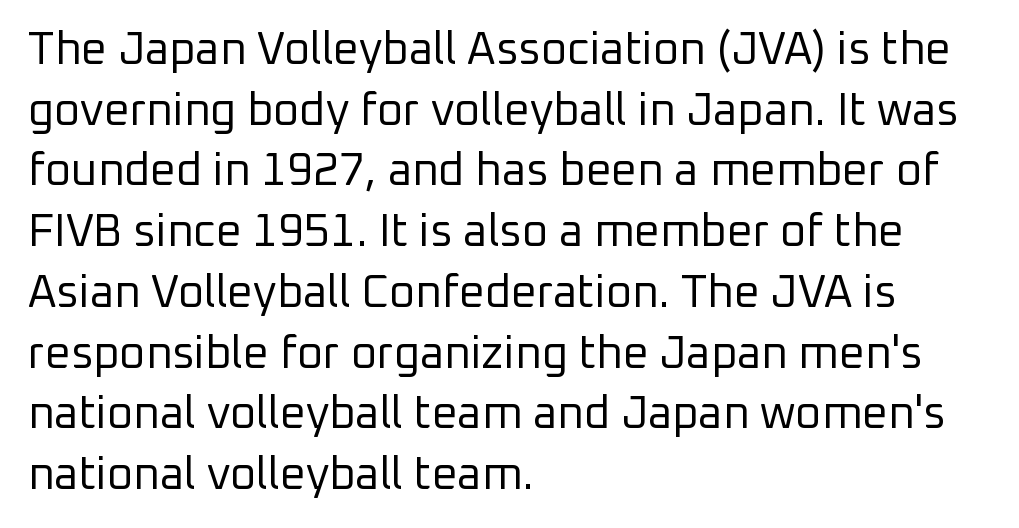
The image shows 45 px regular-weight sans-serif type, upright; set left-aligned, normal line spacing (1.35x), normal letter spacing, not underlined; low stroke contrast and a medium x-height.
